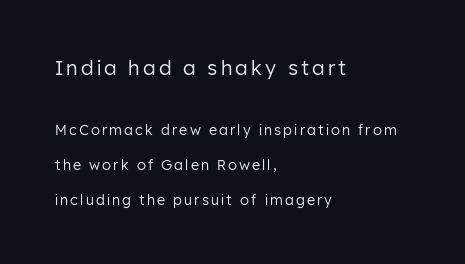
The image shows 20 px text type, upright; set left-aligned, loose line spacing (2.5x), not underlined; the first (top) block is 1.43x larger.
